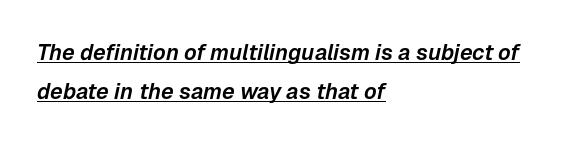
The image shows 22 px text type, italic (leaning right); set left-aligned, line spacing 1.79x, normal letter spacing, underlined.
